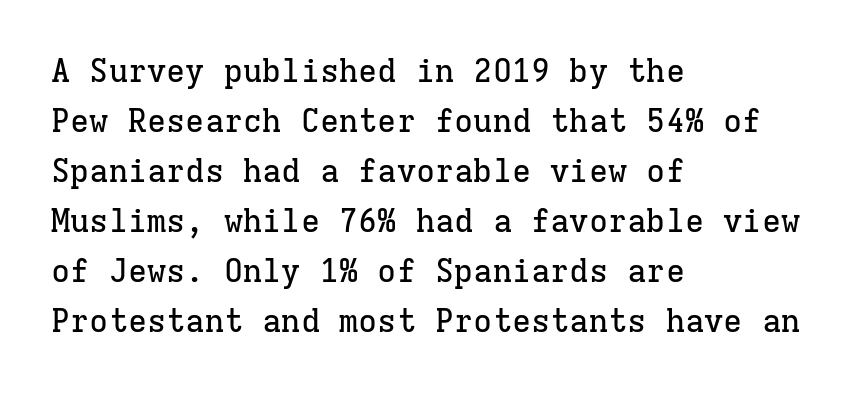
The image shows 32 px serif type, upright, monospaced; set left-aligned, normal line spacing (1.56x), normal letter spacing, not underlined; low stroke contrast and a medium x-height.
